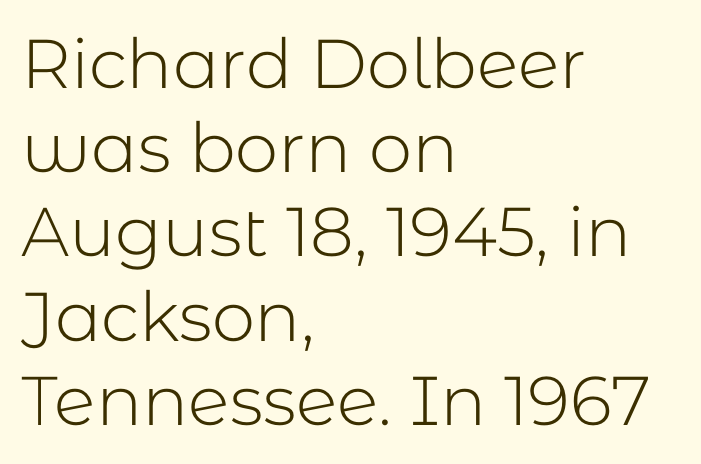
Q: Is the text bold? A: No.
Q: Is the text italic (slanted)? A: No, it is upright.
Q: Is the typeface a serif or a sans-serif typeface? A: Sans-serif.
Q: Is the text underlined? A: No.
Q: How is the paragraph aligned? A: Left-aligned.
Q: Is the spacing between letters normal or unusually wide? A: Normal.
Q: Width (condensed, normal, or wide)? A: Normal.
Q: Stroke contrast? A: Low.
Q: x-height? A: Medium.
Q: Monospaced? A: No.
